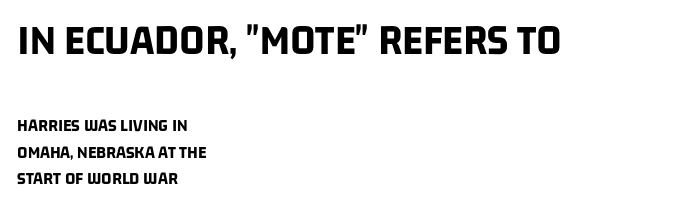
Q: Is the text bold? A: Yes.
Q: Is the typeface a serif or a sans-serif typeface? A: Sans-serif.
Q: Is the text underlined? A: No.
Q: How is the paragraph aligned? A: Left-aligned.
Q: Is the spacing between letters normal or unusually wide? A: Normal.
Q: Is the spacing between lines tight, normal or loose? A: Normal.
Q: Which block of text is set in a larger size, the first (top) or the second (bottom)? A: The first (top) one.
Q: Width (condensed, normal, or wide)? A: Condensed.
Q: Stroke contrast? A: Low.
Q: x-height? A: Large.
Q: Monospaced? A: No.
